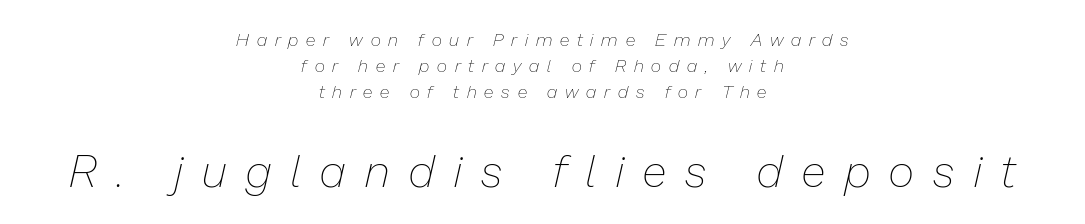
The image shows 45 px thin type, italic (leaning right); set centered, normal line spacing (1.44x), unusually wide letter spacing (+0.44 em), not underlined; the second (bottom) block is 2.5x larger; low stroke contrast and a medium x-height.
